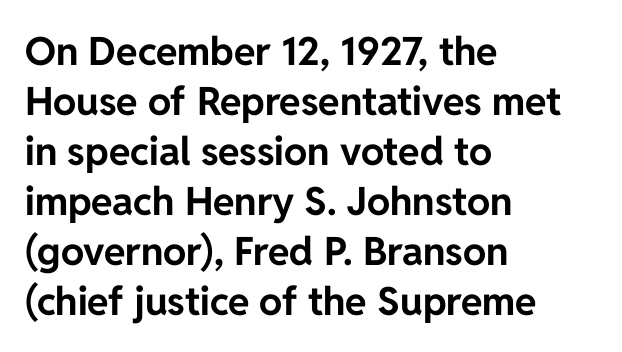
The image shows 39 px bold sans-serif type, upright; set left-aligned, normal line spacing (1.28x), normal letter spacing, not underlined; low stroke contrast and a medium x-height.
